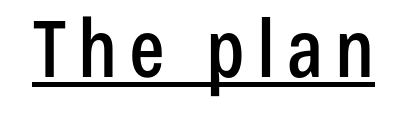
Q: Is the text italic (slanted)? A: No, it is upright.
Q: Is the typeface a serif or a sans-serif typeface? A: Sans-serif.
Q: Is the text underlined? A: Yes.
Q: Width (condensed, normal, or wide)? A: Condensed.
Q: Stroke contrast? A: Low.
Q: x-height? A: Medium.
Q: Monospaced? A: No.
